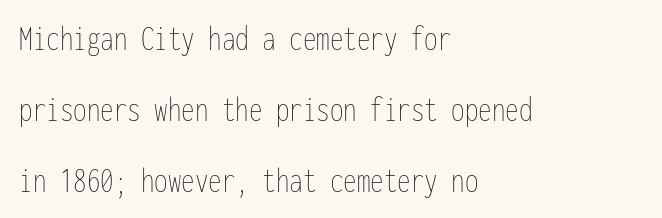
The line texture is even and compact thanks to regular tracking. Short and long lines alike share a common starting point at left. Compared with typical paragraphs, the rows here are farther apart. This sample has the even, mechanical cadence of fixed-width lettering. Posture: upright roman. Just letters on the line, the space beneath them empty.
